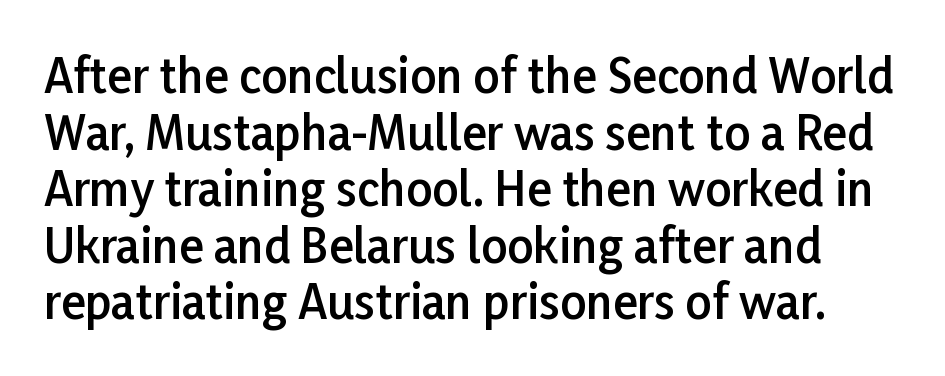
Q: Is the text bold? A: Semi-bold.
Q: Is the text italic (slanted)? A: No, it is upright.
Q: Is the typeface a serif or a sans-serif typeface? A: Sans-serif.
Q: Is the text underlined? A: No.
Q: Is the spacing between letters normal or unusually wide? A: Normal.
Q: Width (condensed, normal, or wide)? A: Normal.
Q: Stroke contrast? A: Low.
Q: x-height? A: Medium.
Q: Monospaced? A: No.
